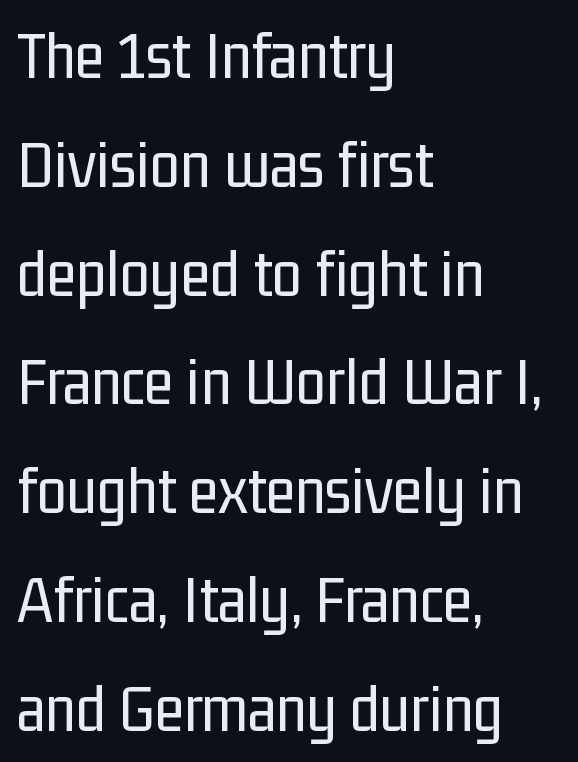
The image shows 68 px regular-weight, condensed sans-serif type, upright; set left-aligned, normal line spacing (1.6x), normal letter spacing, not underlined; low stroke contrast and a medium x-height.
